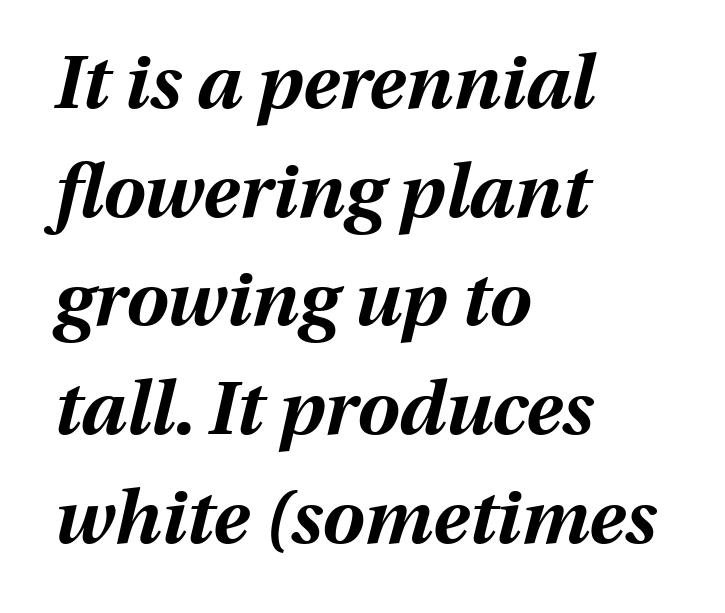
Q: Is the text bold? A: Yes.
Q: Is the text italic (slanted)? A: Yes, it leans right by about 13 degrees.
Q: Is the text underlined? A: No.
Q: How is the paragraph aligned? A: Left-aligned.
Q: Is the spacing between letters normal or unusually wide? A: Normal.
Q: Is the spacing between lines tight, normal or loose? A: Normal.
Q: Width (condensed, normal, or wide)? A: Normal.
Q: Stroke contrast? A: Medium.
Q: x-height? A: Medium.
Q: Monospaced? A: No.
